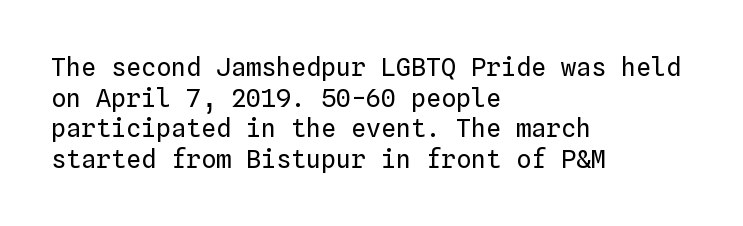
The image shows 25 px text type, upright; set left-aligned, line spacing 1.23x, normal letter spacing, not underlined.
